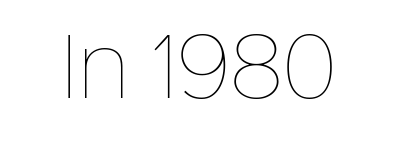
{"italic": "no", "bold": "no", "weight": "thin", "width": "normal", "stroke_contrast": "low", "x_height": "medium", "monospaced": "no", "underline": "no", "letter_spacing": "normal", "letter_spacing_em": 0.0, "glyph_px": 78}
